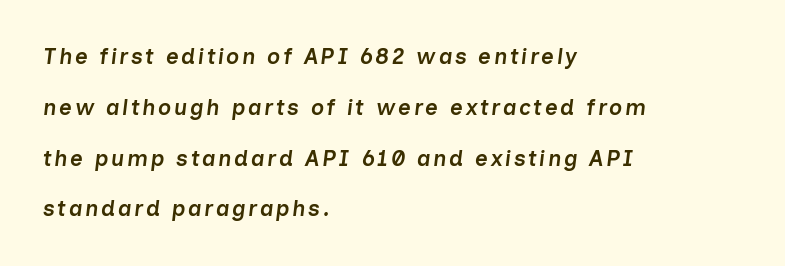
{"italic": "yes", "lean": "right", "slant_degrees": 7, "bold": "semi", "underline": "no", "align": "left", "line_spacing": "loose", "line_spacing_ratio": 2.31, "glyph_px": 22}
